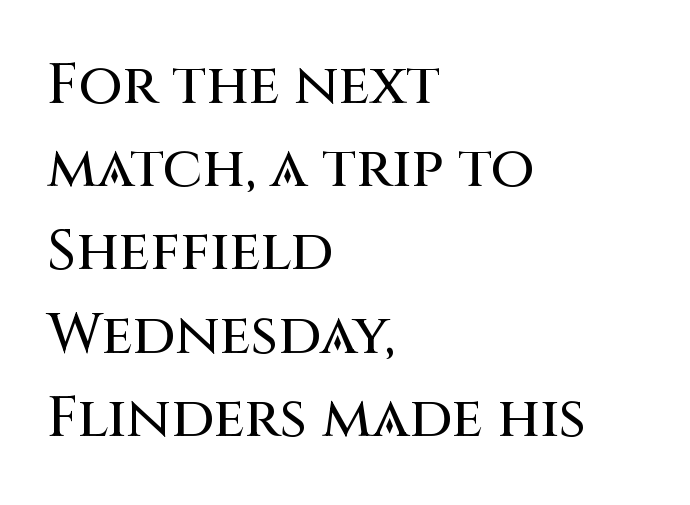
The image shows 57 px sans-serif type, upright; set left-aligned, normal line spacing (1.46x), normal letter spacing, not underlined; medium stroke contrast and a large x-height.
